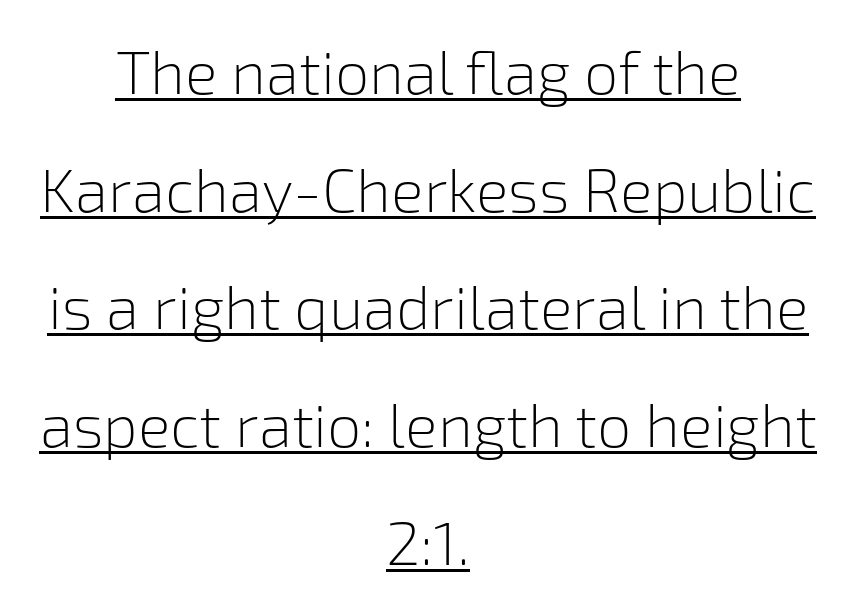
Upright lettering throughout. To sum up the face: it is a sans, with no serifs. Looks like regular typesetting: each glyph gets only the width it needs. Quick note: interline space is abundant. The glyphs are accompanied by a horizontal stroke just below them.
